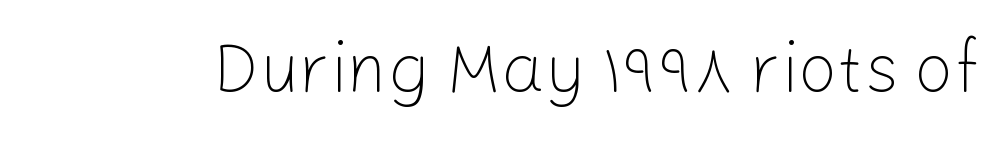
Weight: in the light-to-regular range. Quick note: underline off. The axis of the letterforms is exactly vertical. Think of a printed novel: that variable character pitch is what you see here. Check where the strokes stop: nothing finishes them off — pure sans. The line texture is even and compact thanks to regular tracking.
